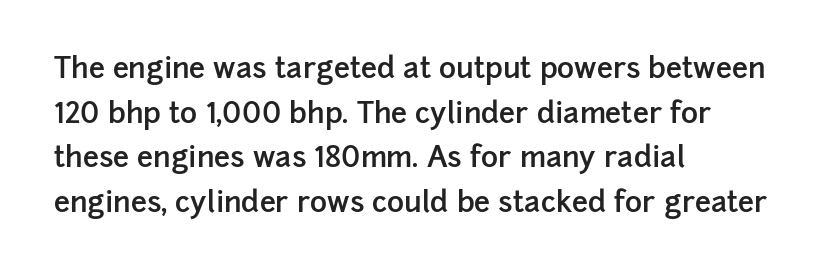
Q: Is the text bold? A: Semi-bold.
Q: Is the text italic (slanted)? A: No, it is upright.
Q: Is the typeface a serif or a sans-serif typeface? A: Sans-serif.
Q: Is the text underlined? A: No.
Q: How is the paragraph aligned? A: Left-aligned.
Q: Is the spacing between letters normal or unusually wide? A: Normal.
Q: Is the spacing between lines tight, normal or loose? A: Normal.
Q: Width (condensed, normal, or wide)? A: Normal.
Q: Stroke contrast? A: Low.
Q: x-height? A: Medium.
Q: Monospaced? A: No.
